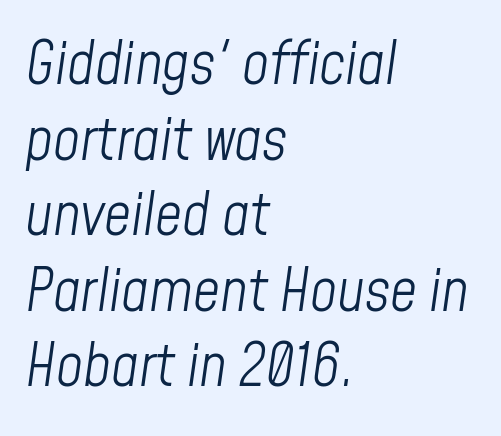
The image shows 59 px light, condensed type, italic (leaning right); set left-aligned, normal line spacing (1.28x), normal letter spacing, not underlined; low stroke contrast and a medium x-height.
